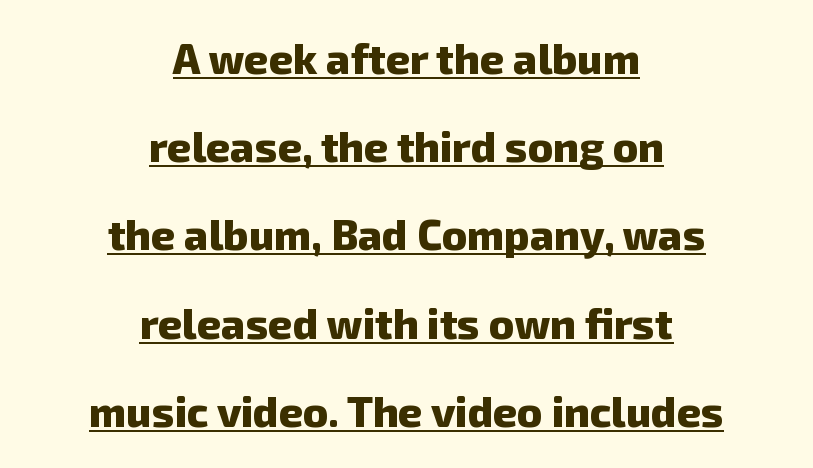
The sample's only ornament is a line tracing under the words. The leading is generous, giving the passage an open texture. The face used here is proportionally spaced, like ordinary book or web type. A student would call this center alignment; a typographer would say set centered. Inter-character spacing is left at the font's built-in metrics.
